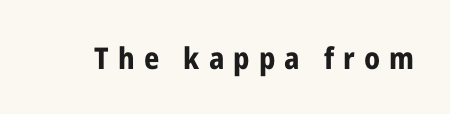
Q: Is the text bold? A: Yes.
Q: Is the text italic (slanted)? A: No, it is upright.
Q: Is the typeface a serif or a sans-serif typeface? A: Sans-serif.
Q: Is the text underlined? A: No.
Q: Is the spacing between letters normal or unusually wide? A: Unusually wide.
Q: Width (condensed, normal, or wide)? A: Condensed.
Q: Stroke contrast? A: Low.
Q: x-height? A: Medium.
Q: Monospaced? A: No.
